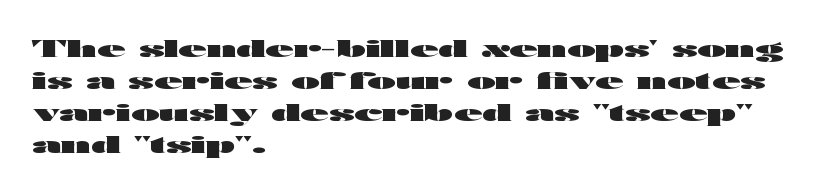
The image shows 23 px bold type, upright; set left-aligned, normal line spacing (1.39x), normal letter spacing, not underlined.
